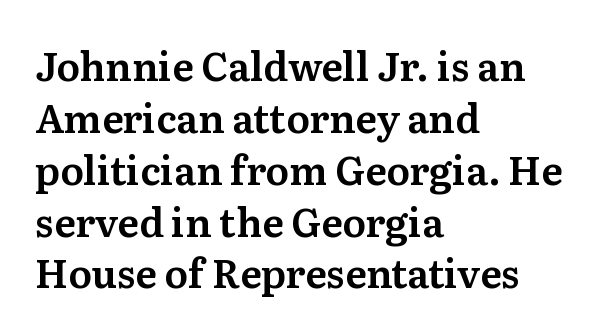
The image shows 39 px serif type, upright; set left-aligned, normal line spacing (1.33x), normal letter spacing, not underlined; medium stroke contrast and a medium x-height.
